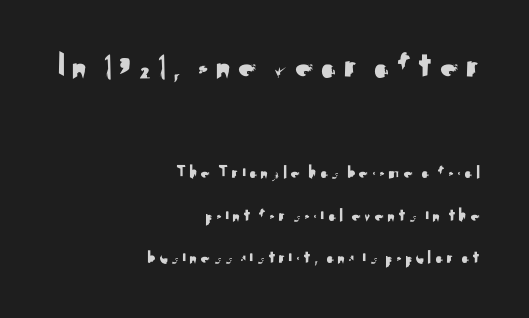
The image shows 38 px sans-serif type, upright; set right-aligned, loose line spacing (2.23x), not underlined; the first (top) block is 2.0x larger; medium stroke contrast and a small x-height.
